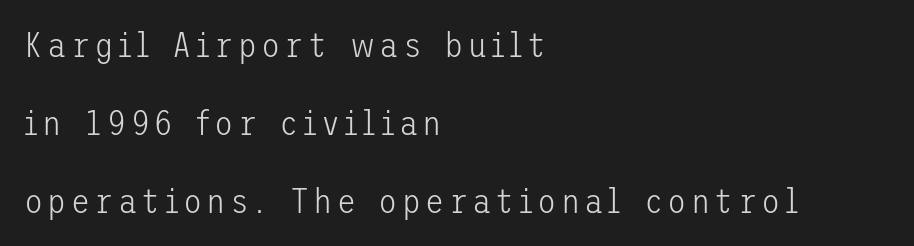
Q: Is the text bold? A: No.
Q: Is the text italic (slanted)? A: No, it is upright.
Q: Is the typeface a serif or a sans-serif typeface? A: Sans-serif.
Q: Is the text underlined? A: No.
Q: How is the paragraph aligned? A: Left-aligned.
Q: Is the spacing between lines tight, normal or loose? A: Loose.
Q: Width (condensed, normal, or wide)? A: Normal.
Q: Stroke contrast? A: Low.
Q: x-height? A: Medium.
